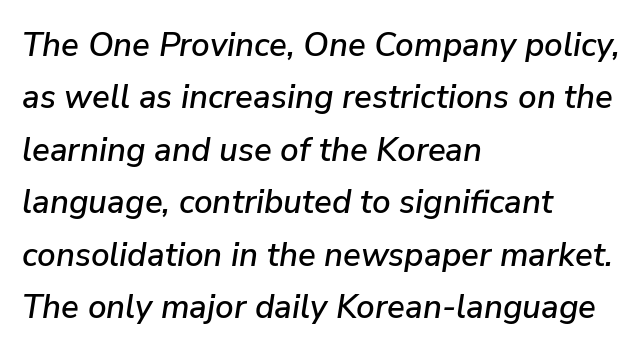
Q: Is the text italic (slanted)? A: Yes, it leans right by about 9 degrees.
Q: Is the text underlined? A: No.
Q: How is the paragraph aligned? A: Left-aligned.
Q: Is the spacing between letters normal or unusually wide? A: Normal.
Q: Is the spacing between lines tight, normal or loose? A: Normal.
Q: Width (condensed, normal, or wide)? A: Normal.
Q: Stroke contrast? A: Low.
Q: x-height? A: Medium.
Q: Monospaced? A: No.
